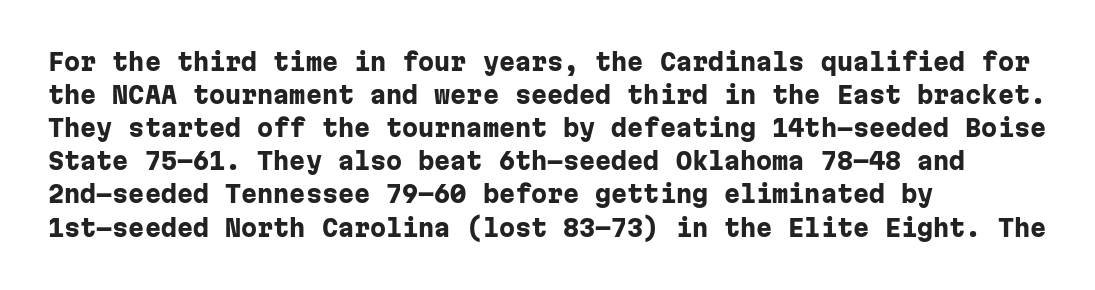
{"italic": "no", "bold": "yes", "underline": "no", "align": "left", "line_spacing": "normal", "line_spacing_ratio": 1.44, "letter_spacing": "normal", "letter_spacing_em": 0.0, "glyph_px": 23}
